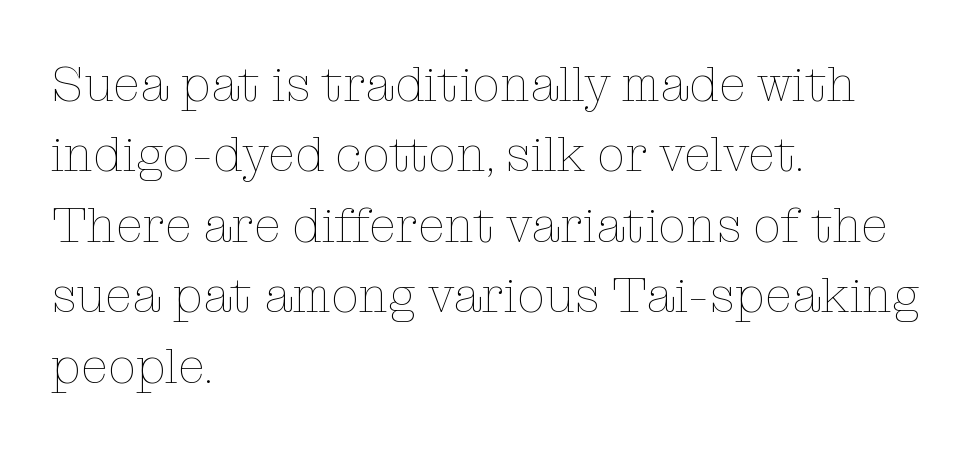
{"italic": "no", "bold": "no", "weight": "thin", "width": "normal", "stroke_contrast": "low", "x_height": "medium", "monospaced": "no", "underline": "no", "align": "left", "line_spacing": "normal", "line_spacing_ratio": 1.41, "letter_spacing": "normal", "letter_spacing_em": 0.0, "glyph_px": 50}
